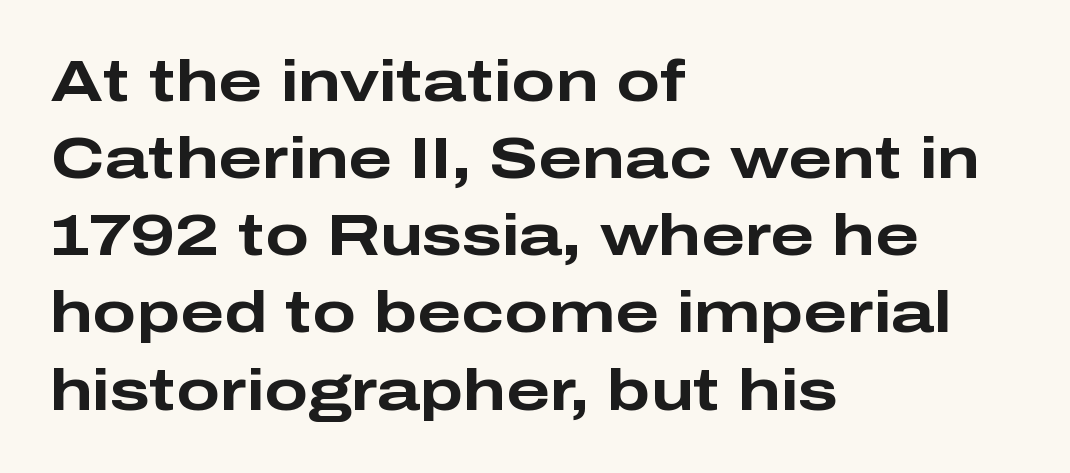
{"serif": "no", "italic": "no", "bold": "yes", "weight": "bold", "width": "wide", "stroke_contrast": "low", "x_height": "medium", "monospaced": "no", "underline": "no", "align": "left", "line_spacing": "normal", "line_spacing_ratio": 1.33, "letter_spacing": "normal", "letter_spacing_em": 0.0, "glyph_px": 58}
